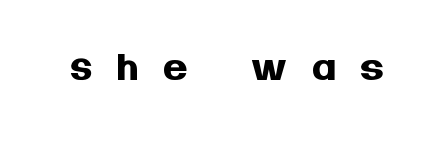
The image shows 62 px semibold sans-serif type, upright; set unusually wide letter spacing (+0.37 em), not underlined; medium stroke contrast and a large x-height.
